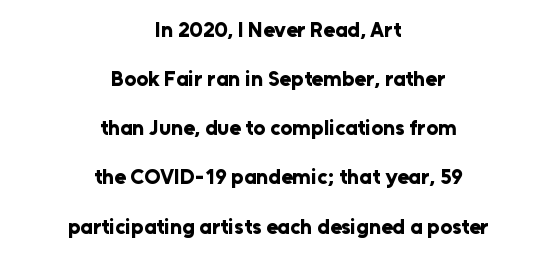
The image shows 21 px bold type, upright; set centered, loose line spacing (2.34x), normal letter spacing, not underlined.
